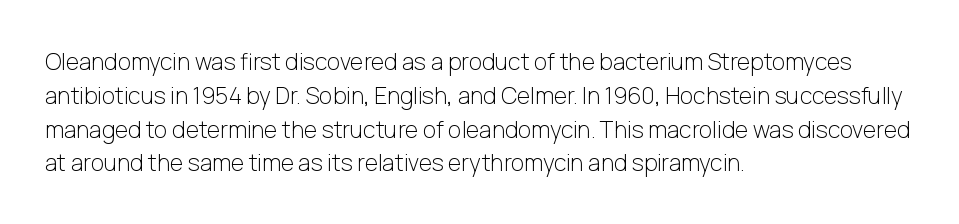
Q: Is the text bold? A: No.
Q: Is the text italic (slanted)? A: No, it is upright.
Q: Is the text underlined? A: No.
Q: How is the paragraph aligned? A: Left-aligned.
Q: Is the spacing between letters normal or unusually wide? A: Normal.
Q: Is the spacing between lines tight, normal or loose? A: Normal.
